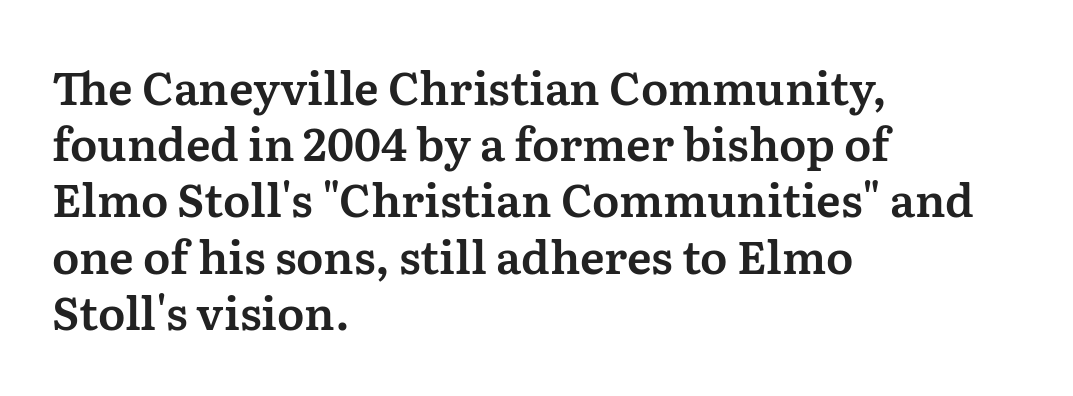
Q: Is the text italic (slanted)? A: No, it is upright.
Q: Is the typeface a serif or a sans-serif typeface? A: Serif.
Q: Is the text underlined? A: No.
Q: How is the paragraph aligned? A: Left-aligned.
Q: Is the spacing between letters normal or unusually wide? A: Normal.
Q: Is the spacing between lines tight, normal or loose? A: Normal.
Q: Width (condensed, normal, or wide)? A: Normal.
Q: Stroke contrast? A: Medium.
Q: x-height? A: Medium.
Q: Monospaced? A: No.
